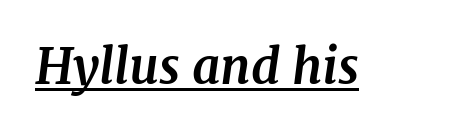
The face used here is rendered with its standard letterfit. The characters look thick and weighty, a clear bold. Each letter keeps its own natural width here, so spacing adapts to shape. Like a heading marked for emphasis, these lines bear an underscore. The glyphs in this specimen are seriffed.
